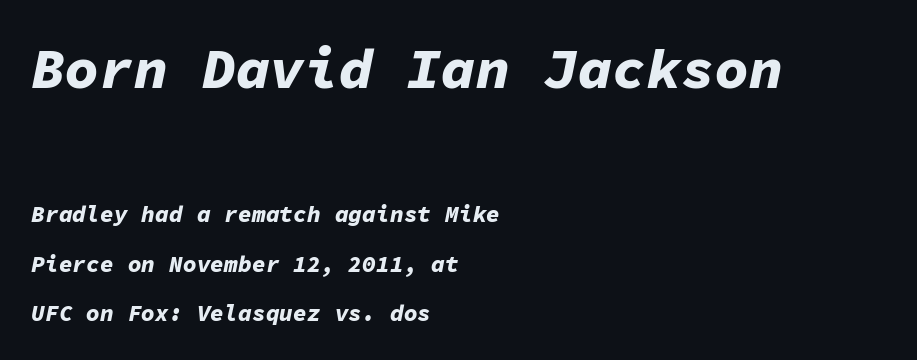
{"italic": "yes", "lean": "right", "slant_degrees": 11, "bold": "yes", "weight": "bold", "width": "normal", "stroke_contrast": "low", "x_height": "medium", "monospaced": "yes", "underline": "no", "align": "left", "line_spacing": "loose", "line_spacing_ratio": 2.15, "letter_spacing": "normal", "letter_spacing_em": 0.0, "larger_block": "first", "size_ratio": 2.48, "glyph_px": 57}
